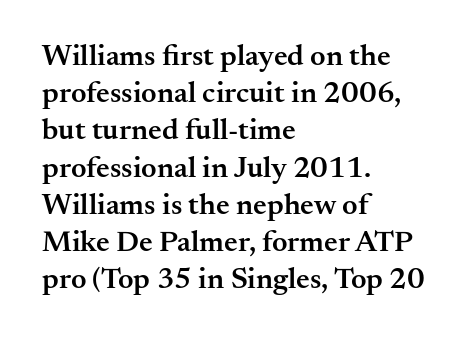
The specimen reads as upright at a glance. The characters display serif detailing at their extremities. Compared with typical body copy, the letter spacing here is the same. Alignment: flush left. Heft: intermediate — a semibold. Do the characters align in a grid? No, the font is proportional.
